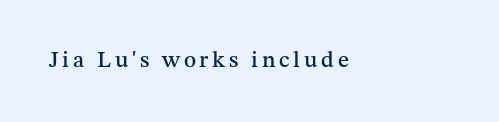
The image shows 23 px text type, upright; set left-aligned, not underlined.
